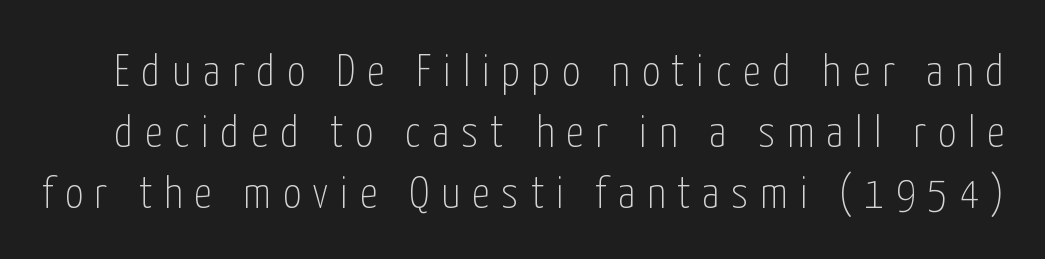
{"serif": "no", "italic": "no", "bold": "no", "weight": "thin", "width": "condensed", "stroke_contrast": "low", "x_height": "medium", "monospaced": "no", "underline": "no", "line_spacing": "normal", "line_spacing_ratio": 1.36, "letter_spacing": "wide", "letter_spacing_em": 0.26, "glyph_px": 45}
